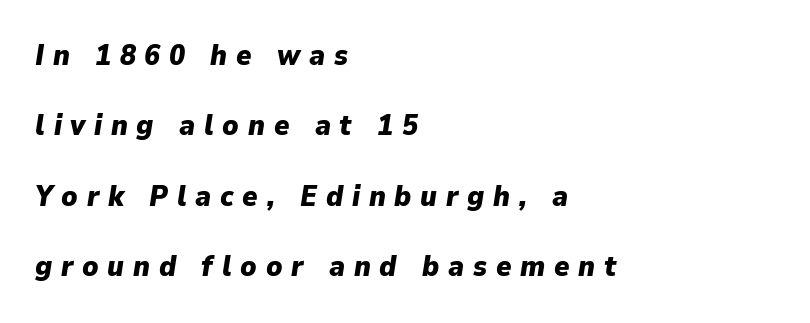
In terms of letterspacing, this is a distinctly airy, spread setting. The specimen omits any rule beneath the text block's lines. All the whitespace from short lines collects on the right. Pretty heavy lettering here — definitely bold. The designer dialed line spacing up above the default.
